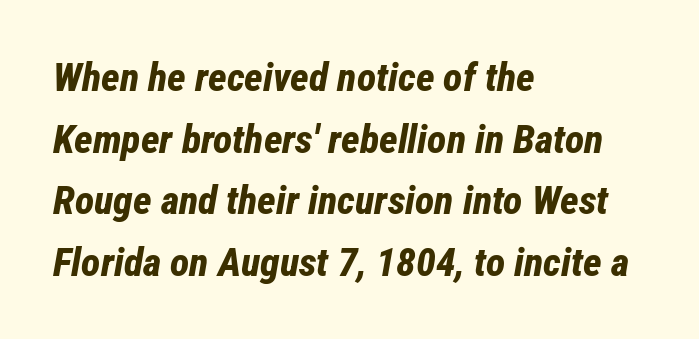
The image shows 40 px bold, condensed type, italic (leaning right); set left-aligned, normal line spacing (1.54x), normal letter spacing, not underlined; low stroke contrast and a medium x-height.
